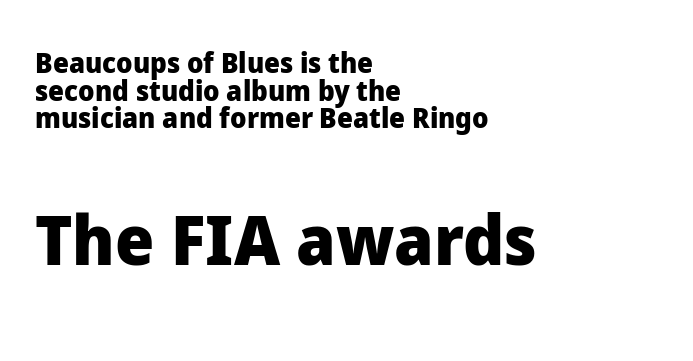
The image shows 69 px heavy sans-serif type, upright; set left-aligned, tight line spacing (0.99x), normal letter spacing, not underlined; the second (bottom) block is 2.46x larger; low stroke contrast and a medium x-height.
